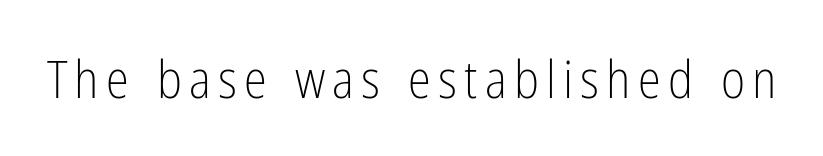
{"serif": "no", "italic": "no", "bold": "no", "weight": "light", "width": "condensed", "stroke_contrast": "low", "x_height": "medium", "monospaced": "no", "underline": "no", "glyph_px": 52}
